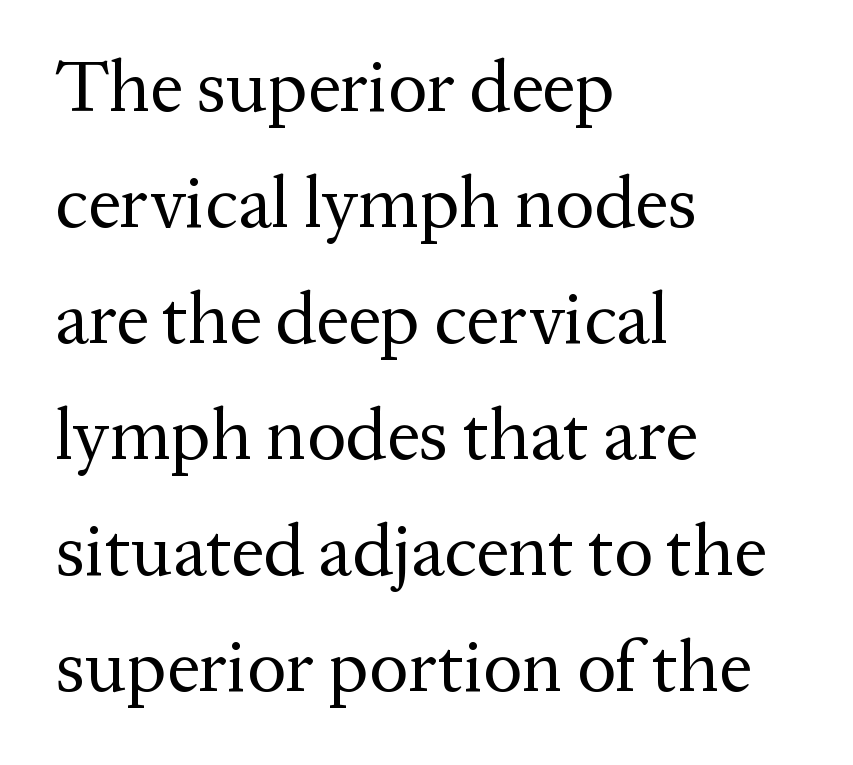
{"serif": "yes", "italic": "no", "bold": "no", "weight": "regular", "width": "normal", "stroke_contrast": "medium", "x_height": "medium", "monospaced": "no", "underline": "no", "align": "left", "line_spacing": "normal", "line_spacing_ratio": 1.59, "letter_spacing": "normal", "letter_spacing_em": 0.0, "glyph_px": 73}
